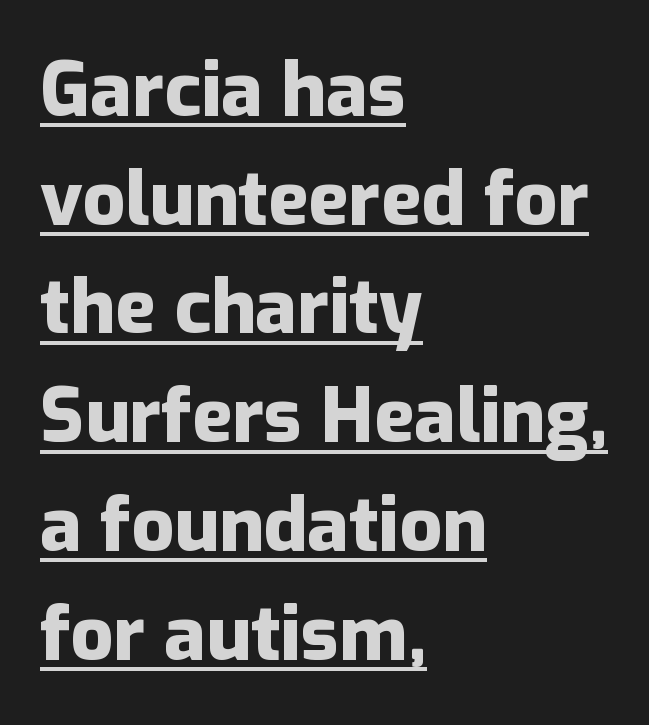
The image shows 75 px heavy sans-serif type, upright; set left-aligned, normal line spacing (1.45x), normal letter spacing, underlined; low stroke contrast and a medium x-height.
